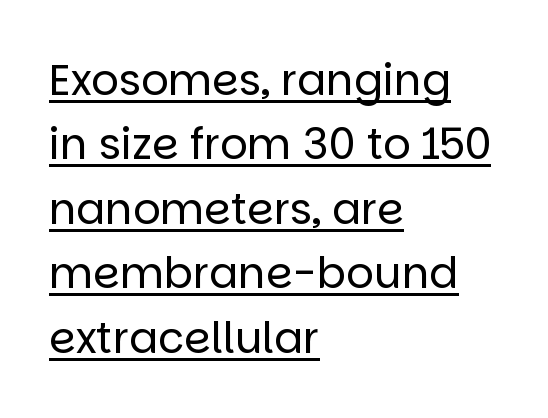
Q: Is the text bold? A: No.
Q: Is the text italic (slanted)? A: No, it is upright.
Q: Is the typeface a serif or a sans-serif typeface? A: Sans-serif.
Q: Is the text underlined? A: Yes.
Q: How is the paragraph aligned? A: Left-aligned.
Q: Is the spacing between letters normal or unusually wide? A: Normal.
Q: Is the spacing between lines tight, normal or loose? A: Normal.
Q: Width (condensed, normal, or wide)? A: Normal.
Q: Stroke contrast? A: Low.
Q: x-height? A: Large.
Q: Monospaced? A: No.
